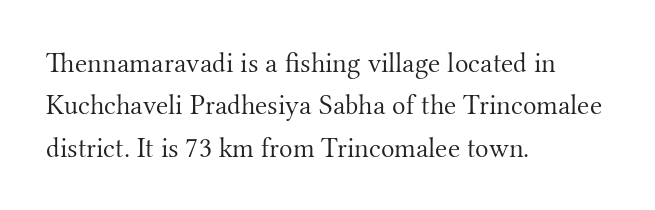
Q: Is the text bold? A: No.
Q: Is the text italic (slanted)? A: No, it is upright.
Q: Is the typeface a serif or a sans-serif typeface? A: Serif.
Q: Is the text underlined? A: No.
Q: How is the paragraph aligned? A: Left-aligned.
Q: Is the spacing between letters normal or unusually wide? A: Normal.
Q: Is the spacing between lines tight, normal or loose? A: Normal.
Q: Width (condensed, normal, or wide)? A: Normal.
Q: Stroke contrast? A: Medium.
Q: x-height? A: Small.
Q: Monospaced? A: No.
